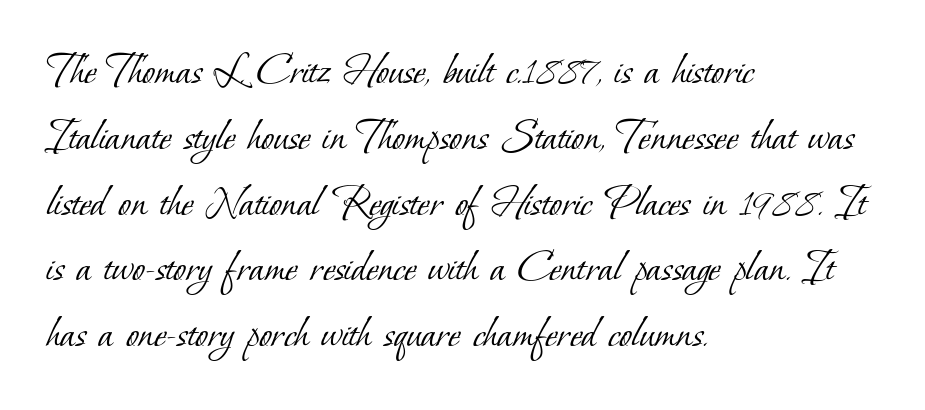
The image shows 46 px light serif type; set left-aligned, normal line spacing (1.43x), normal letter spacing, not underlined; low stroke contrast and a small x-height.
